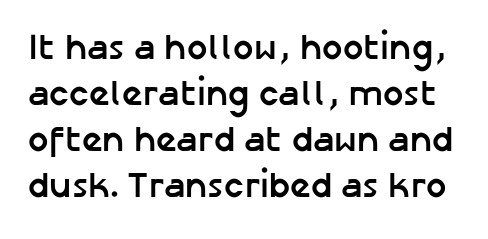
The image shows 36 px semibold sans-serif type, upright; set normal line spacing (1.28x), normal letter spacing, not underlined; low stroke contrast and a medium x-height.
